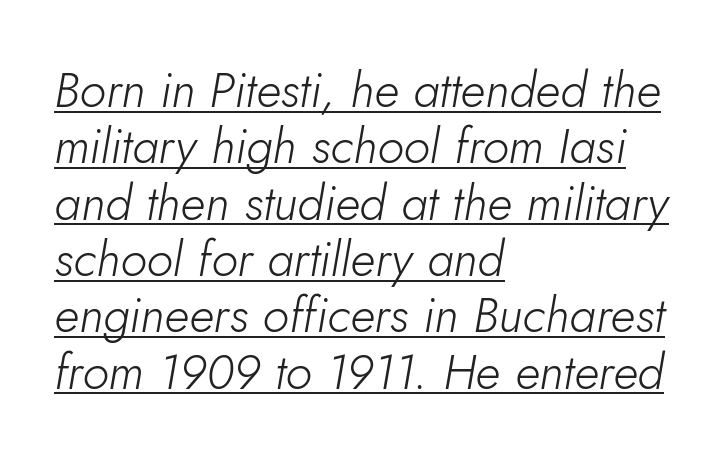
{"italic": "yes", "lean": "right", "slant_degrees": 5, "bold": "no", "weight": "light", "width": "normal", "stroke_contrast": "low", "x_height": "small", "monospaced": "no", "underline": "yes", "align": "left", "line_spacing": "tight", "line_spacing_ratio": 1.15, "letter_spacing": "normal", "letter_spacing_em": 0.0, "glyph_px": 49}
